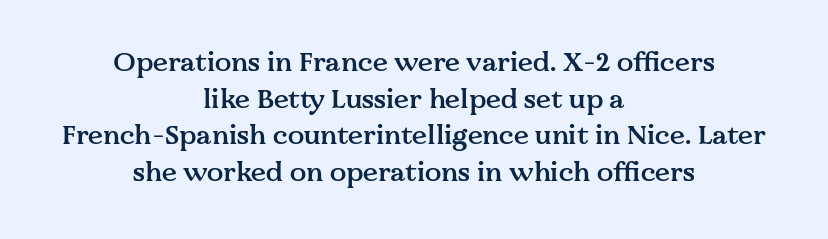
Q: Is the text bold? A: Semi-bold.
Q: Is the text italic (slanted)? A: No, it is upright.
Q: Is the text underlined? A: No.
Q: How is the paragraph aligned? A: Centered.
Q: Is the spacing between letters normal or unusually wide? A: Normal.
Q: Is the spacing between lines tight, normal or loose? A: Normal.
